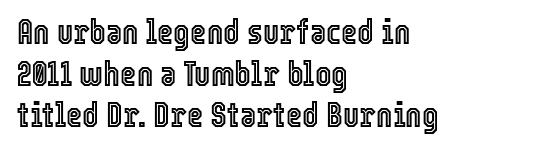
Spacing between characters is what you'd get straight out of the box. The compositor pushed each line to the left boundary. This rendering features lettering with no underline. Note the varied advance widths — an 'i' is clearly narrower than an 'm'.
